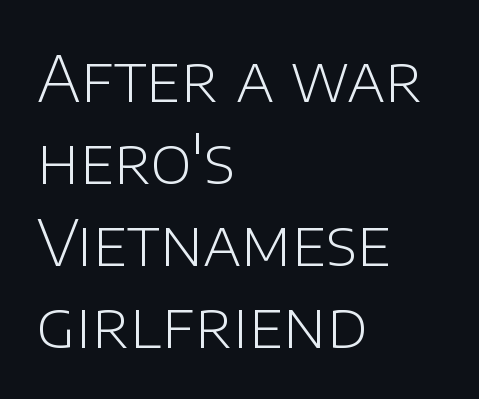
{"serif": "no", "italic": "no", "bold": "no", "weight": "light", "width": "normal", "stroke_contrast": "low", "x_height": "large", "monospaced": "no", "underline": "no", "align": "left", "line_spacing": "normal", "line_spacing_ratio": 1.3, "letter_spacing": "normal", "letter_spacing_em": 0.0, "glyph_px": 63}
